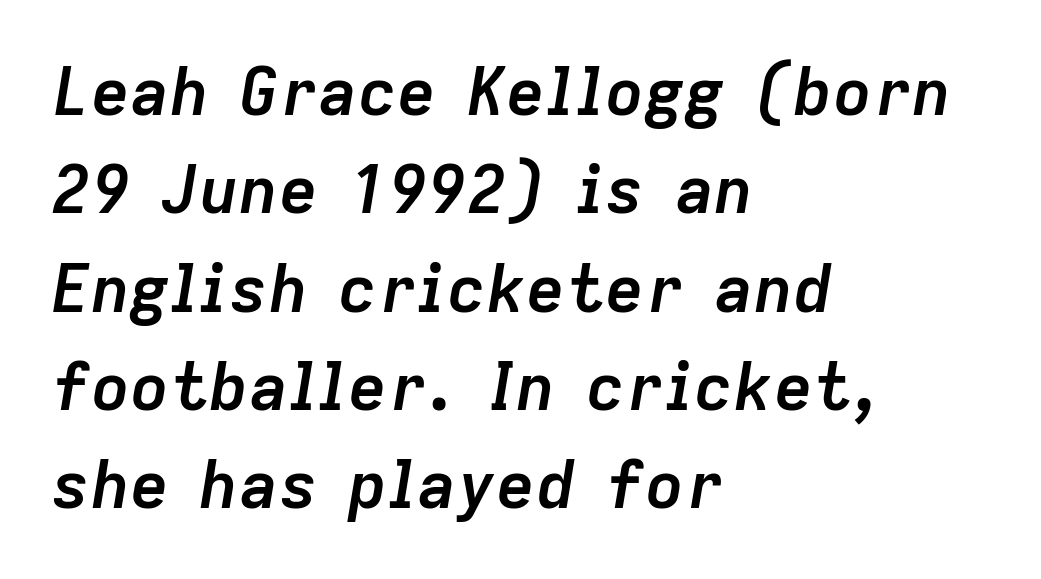
The designer left line spacing at the default. Default kerning and tracking; the words read as compact shapes. Type without underlining. Varying glyph widths throughout — classic text-font behaviour.
